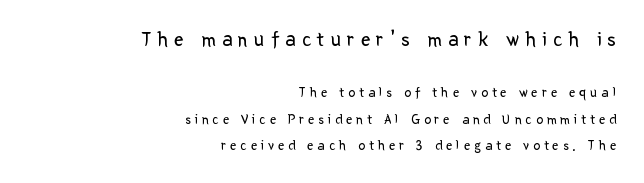
Q: Is the text bold? A: No.
Q: Is the text italic (slanted)? A: No, it is upright.
Q: Is the text underlined? A: No.
Q: How is the paragraph aligned? A: Right-aligned.
Q: Is the spacing between letters normal or unusually wide? A: Unusually wide.
Q: Which block of text is set in a larger size, the first (top) or the second (bottom)? A: The first (top) one.
